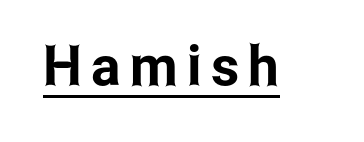
Every word sits above its own underline. Unlike a traditional serif, this face leaves its strokes unadorned. Here the designer chose a conventional face with non-uniform glyph widths. Quick note: not italic, upright.
